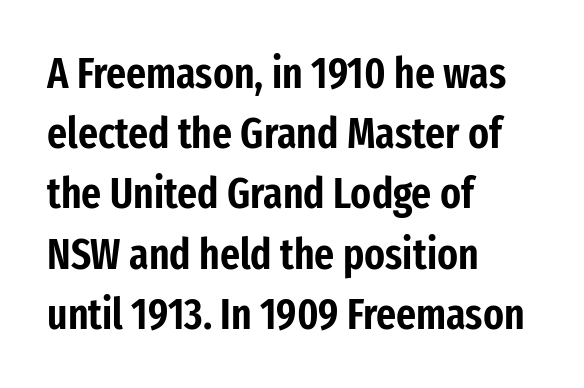
{"serif": "no", "italic": "no", "width": "condensed", "stroke_contrast": "low", "x_height": "medium", "monospaced": "no", "underline": "no", "align": "left", "line_spacing": "normal", "line_spacing_ratio": 1.4, "letter_spacing": "normal", "letter_spacing_em": 0.0, "glyph_px": 43}
